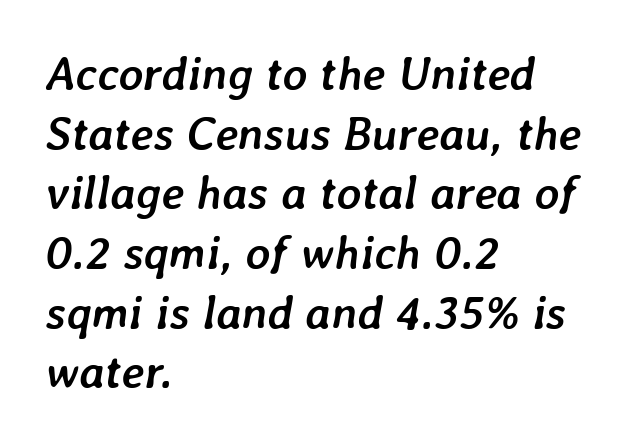
{"italic": "yes", "lean": "right", "slant_degrees": 7, "bold": "yes", "weight": "semibold", "width": "normal", "stroke_contrast": "low", "x_height": "medium", "monospaced": "no", "underline": "no", "align": "left", "line_spacing": "normal", "line_spacing_ratio": 1.27, "letter_spacing": "normal", "letter_spacing_em": 0.0, "glyph_px": 47}
